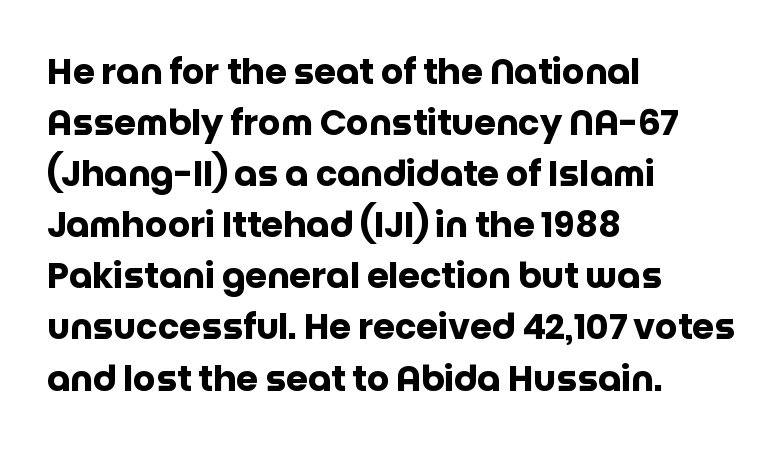
{"serif": "no", "italic": "no", "bold": "yes", "weight": "heavy", "width": "normal", "stroke_contrast": "low", "x_height": "large", "monospaced": "no", "underline": "no", "align": "left", "line_spacing": "normal", "line_spacing_ratio": 1.46, "letter_spacing": "normal", "letter_spacing_em": 0.0, "glyph_px": 35}
